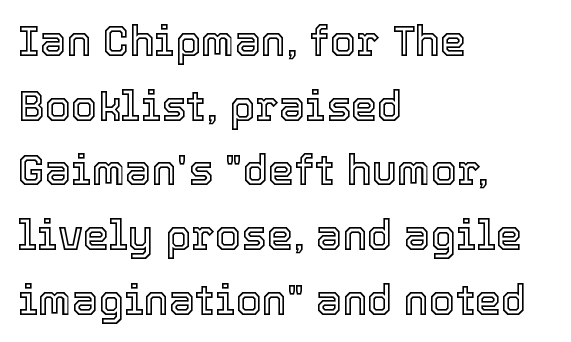
{"italic": "no", "width": "normal", "x_height": "medium", "monospaced": "no", "underline": "no", "align": "left", "line_spacing": "normal", "line_spacing_ratio": 1.54, "letter_spacing": "normal", "letter_spacing_em": 0.0, "glyph_px": 42}
